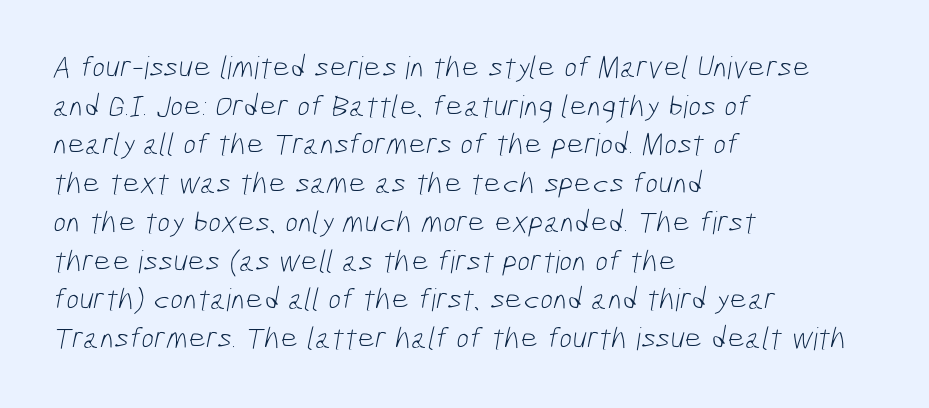
A typesetter would call this zero additional tracking. Notice how descenders clear the ascenders below comfortably — that's standard leading. Casual observation: everything's shoved over to the left. This sample uses a sans-serif face.
